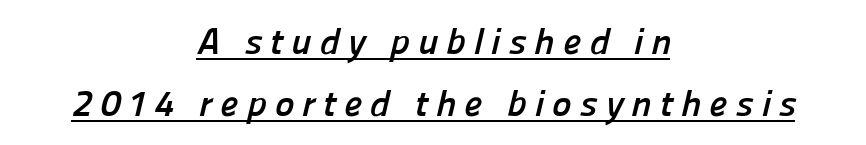
{"serif": "no", "bold": "yes", "weight": "semibold", "width": "normal", "stroke_contrast": "low", "x_height": "medium", "monospaced": "no", "underline": "yes", "align": "center", "line_spacing": "normal", "line_spacing_ratio": 1.68, "letter_spacing": "wide", "letter_spacing_em": 0.21, "glyph_px": 37}
